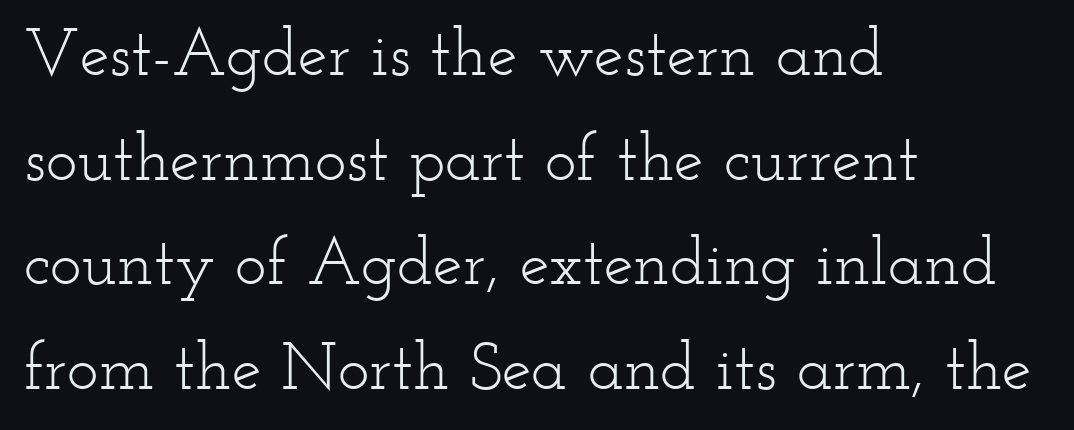
The image shows 67 px light, wide serif type, upright; set left-aligned, normal line spacing (1.56x), normal letter spacing, not underlined; low stroke contrast and a small x-height.
